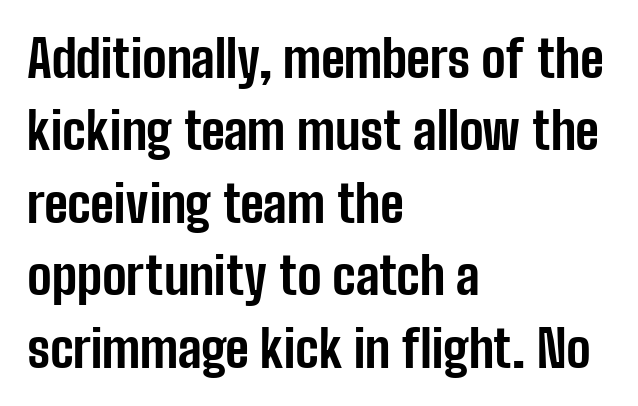
Looks like regular typesetting: each glyph gets only the width it needs. These lines were composed using upright roman letters. No extra tracking has been applied to these lines. The specimen omits any rule beneath the text block's lines. In terms of letterform style, serifs are entirely absent.
